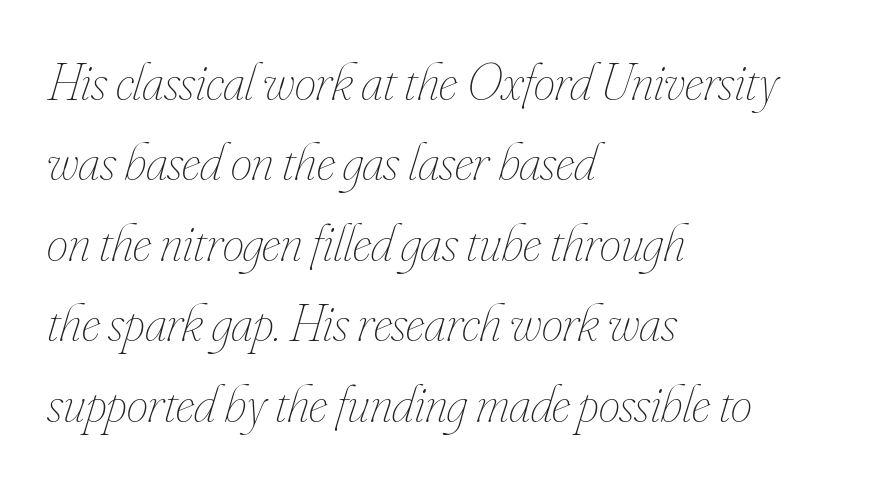
{"italic": "yes", "lean": "right", "slant_degrees": 16, "bold": "no", "weight": "thin", "width": "condensed", "stroke_contrast": "low", "x_height": "small", "monospaced": "no", "underline": "no", "align": "left", "line_spacing": "normal", "line_spacing_ratio": 1.49, "letter_spacing": "normal", "letter_spacing_em": 0.0, "glyph_px": 54}
